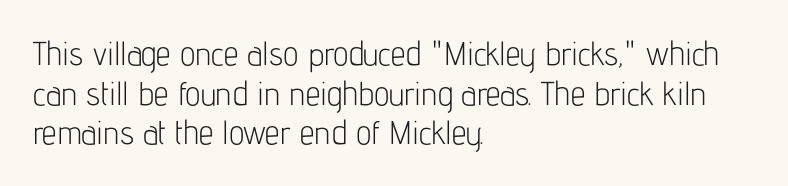
The image shows 33 px light, condensed sans-serif type, upright; set left-aligned, line spacing 1.2x, normal letter spacing, not underlined; low stroke contrast and a medium x-height.
